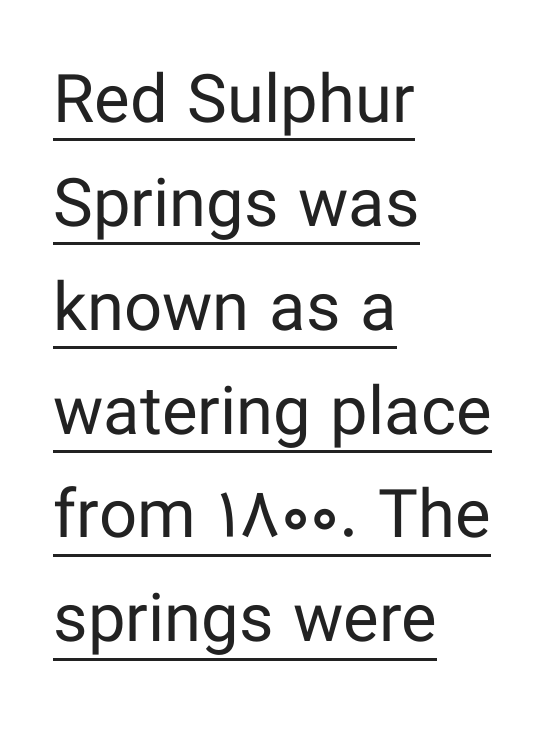
The type sits square on the baseline with zero lean. Here the designer chose a conventional face with non-uniform glyph widths. Is this a sans? Yes — the strokes have no serifs. No extra tracking has been applied to these lines. Somebody hit Ctrl+U on this one — the words are underlined. Letters have the restrained weight of plain body copy at most.
